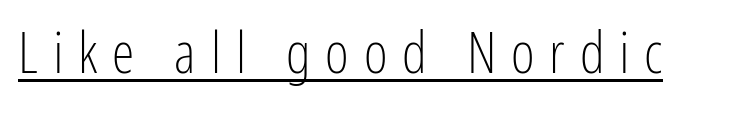
These lines are rendered in a variable-pitch font. You can tell it's not italic because the verticals are truly vertical. The face used here is a sans, in the tradition of grotesques and geometrics. The passage shown is underscored from start to finish. Tracking here is generous; glyphs stand well apart from one another. Summary of weight: not heavy and not bold.
